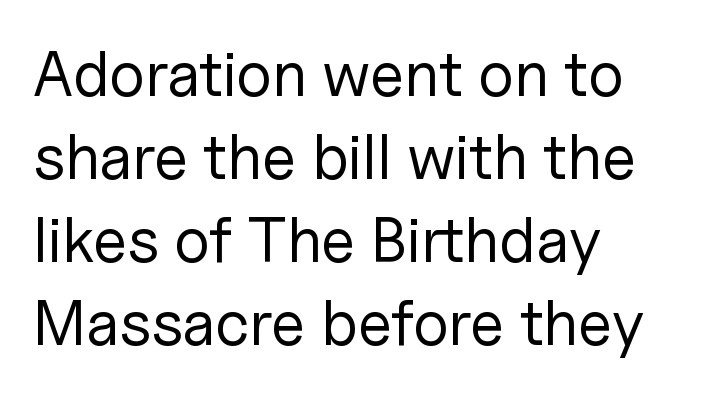
{"serif": "no", "italic": "no", "bold": "no", "weight": "regular", "width": "normal", "stroke_contrast": "low", "x_height": "medium", "monospaced": "no", "underline": "no", "align": "left", "line_spacing": "normal", "line_spacing_ratio": 1.32, "letter_spacing": "normal", "letter_spacing_em": 0.0, "glyph_px": 63}
